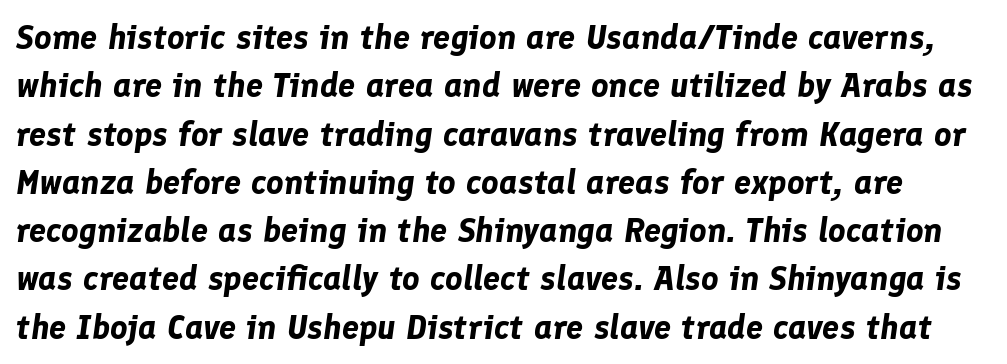
Look at the tracking — it's just the regular setting, nothing added. Every character sits at an angle, as italics do. The font is running at its bold setting. Descenders are the only things crossing below the line. Each new line begins a customary step beneath the previous one. Proportional: the letters do not fall into vertical columns.
